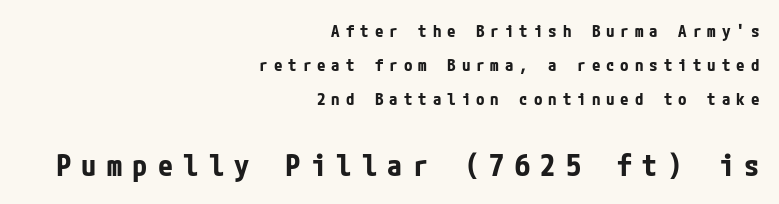
The image shows 30 px bold, condensed sans-serif type, upright; set right-aligned, loose line spacing (2.0x), unusually wide letter spacing (+0.35 em), not underlined; the second (bottom) block is 1.76x larger; low stroke contrast and a medium x-height.
